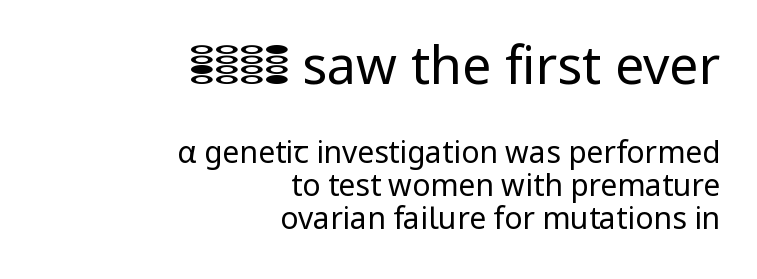
The image shows 52 px regular-weight sans-serif type, upright; set right-aligned, tight line spacing (1.1x), normal letter spacing, not underlined; the first (top) block is 1.73x larger; low stroke contrast and a medium x-height.
